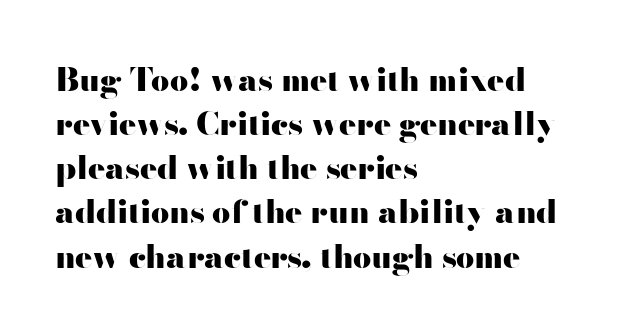
The passage shown is typed in a proportional face where columns would drift. Look at the tracking — it's just the regular setting, nothing added. Check the space under the baseline: it is left empty. Look at the bottom of the vertical strokes: they stop flat, with no serifs. Is there much room between lines? A standard amount, neither cramped nor airy. This is heavy type, rendered in bold.
